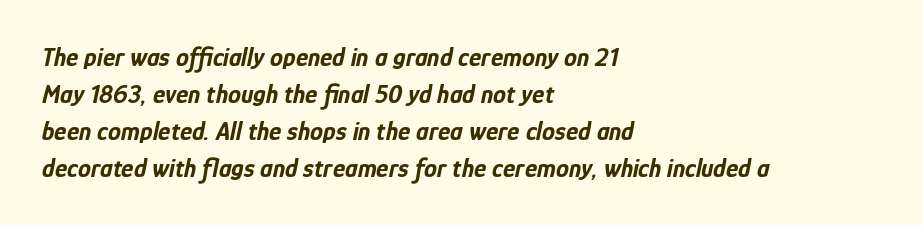
Q: Is the text bold? A: Yes.
Q: Is the text italic (slanted)? A: Yes, it leans right by about 12 degrees.
Q: Is the text underlined? A: No.
Q: How is the paragraph aligned? A: Left-aligned.
Q: Is the spacing between letters normal or unusually wide? A: Normal.
Q: Is the spacing between lines tight, normal or loose? A: Normal.
